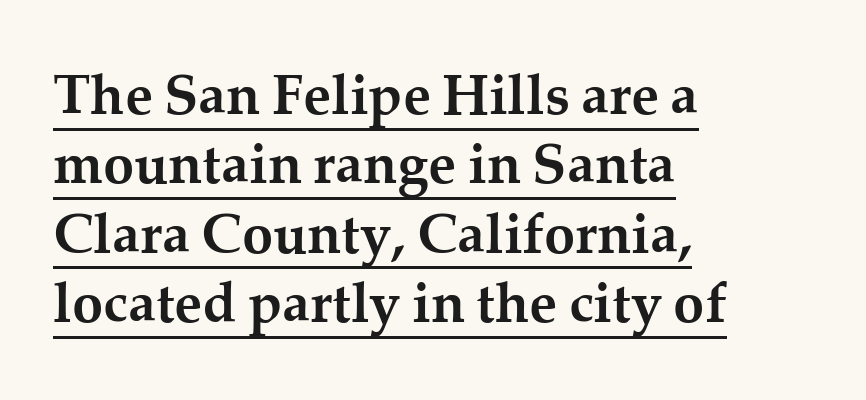
{"serif": "yes", "italic": "no", "bold": "yes", "weight": "semibold", "width": "normal", "stroke_contrast": "medium", "x_height": "medium", "monospaced": "no", "underline": "yes", "align": "left", "line_spacing_ratio": 1.24, "letter_spacing": "normal", "letter_spacing_em": 0.0, "glyph_px": 56}
